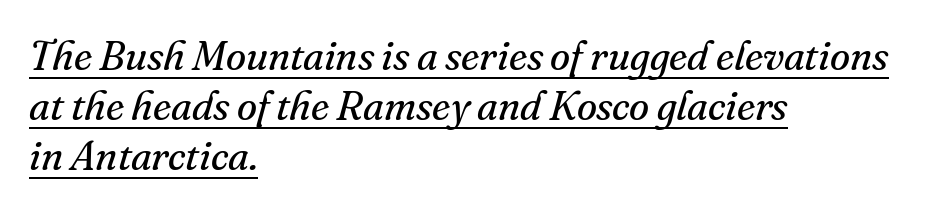
Q: Is the text bold? A: No.
Q: Is the text italic (slanted)? A: Yes, it leans right by about 16 degrees.
Q: Is the typeface a serif or a sans-serif typeface? A: Serif.
Q: Is the text underlined? A: Yes.
Q: How is the paragraph aligned? A: Left-aligned.
Q: Is the spacing between letters normal or unusually wide? A: Normal.
Q: Width (condensed, normal, or wide)? A: Normal.
Q: Stroke contrast? A: Medium.
Q: x-height? A: Small.
Q: Monospaced? A: No.
